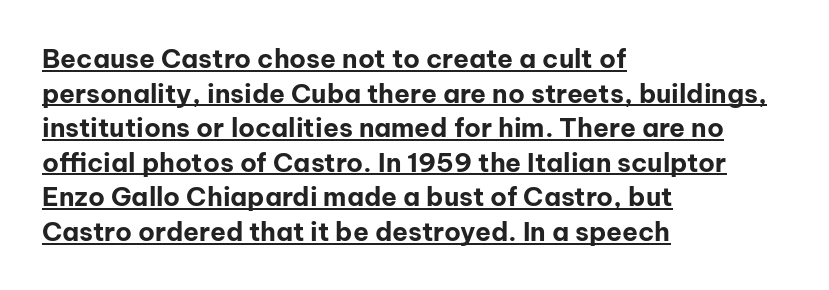
The image shows 26 px bold type, upright; set left-aligned, normal line spacing (1.33x), normal letter spacing, underlined.
